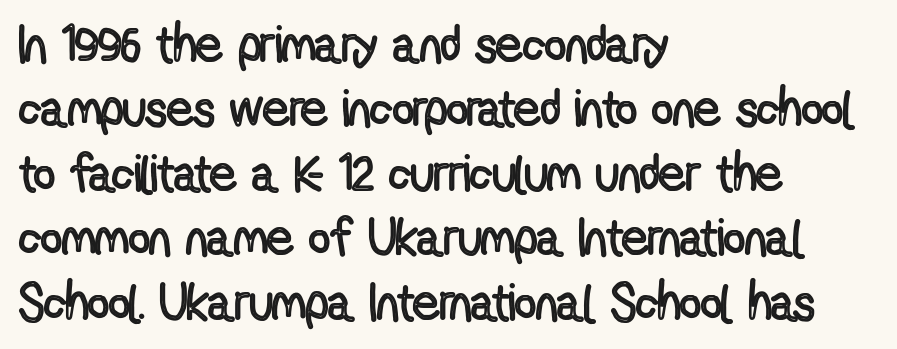
The image shows 52 px condensed type, upright; set left-aligned, line spacing 1.24x, normal letter spacing, not underlined; a medium x-height.
